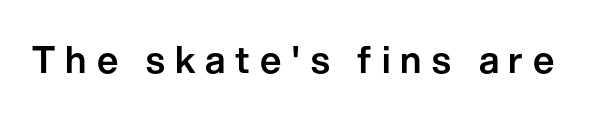
{"serif": "no", "italic": "no", "width": "normal", "stroke_contrast": "low", "x_height": "medium", "monospaced": "no", "underline": "no", "letter_spacing": "wide", "letter_spacing_em": 0.27, "glyph_px": 37}
